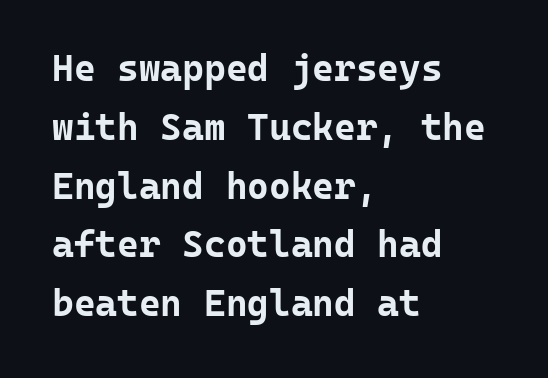
Q: Is the text bold? A: Yes.
Q: Is the text italic (slanted)? A: No, it is upright.
Q: Is the typeface a serif or a sans-serif typeface? A: Sans-serif.
Q: Is the text underlined? A: No.
Q: How is the paragraph aligned? A: Left-aligned.
Q: Is the spacing between letters normal or unusually wide? A: Normal.
Q: Is the spacing between lines tight, normal or loose? A: Normal.
Q: Width (condensed, normal, or wide)? A: Normal.
Q: Stroke contrast? A: Low.
Q: x-height? A: Medium.
Q: Monospaced? A: Yes.
